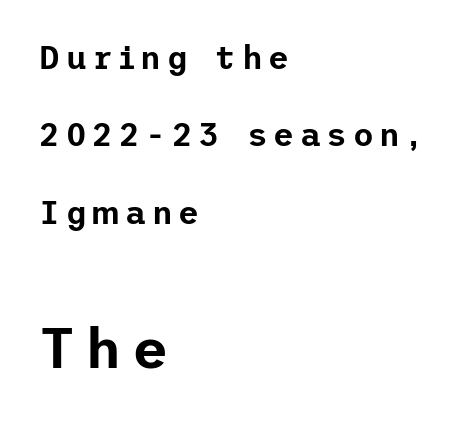
Scale increases going downward across the two blocks. Each new line begins a long way beneath the previous one. Underlining? Definitely not there. Is the block centered? No — it sits flush against the left margin.
